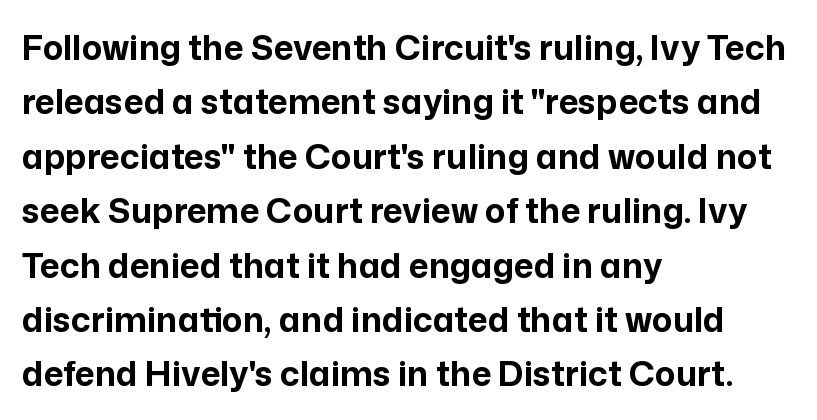
The typesetter chose a ragged-right arrangement here. The face used here has the dense, thick strokes of a bold. Does the lettering tilt? It doesn't — this is upright. This block has exactly the height ordinary leading produces. The passage shown is typed in a proportional face where columns would drift.
